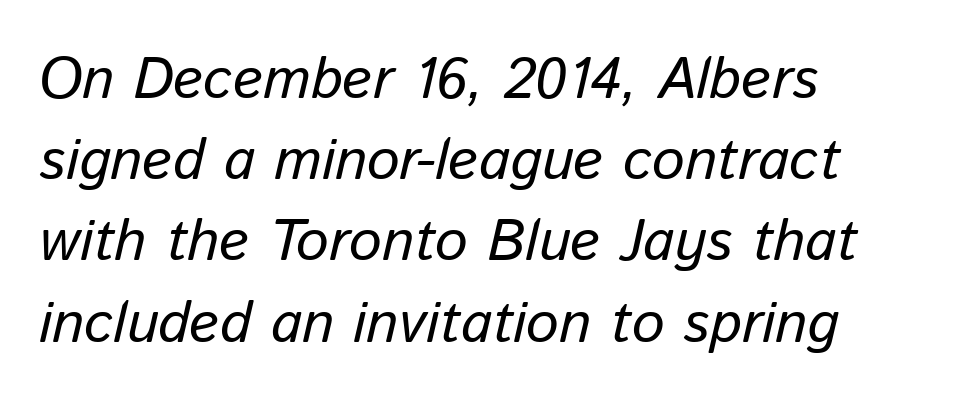
The image shows 58 px regular-weight type, italic (leaning right); set left-aligned, normal line spacing (1.4x), normal letter spacing, not underlined; low stroke contrast and a medium x-height.
